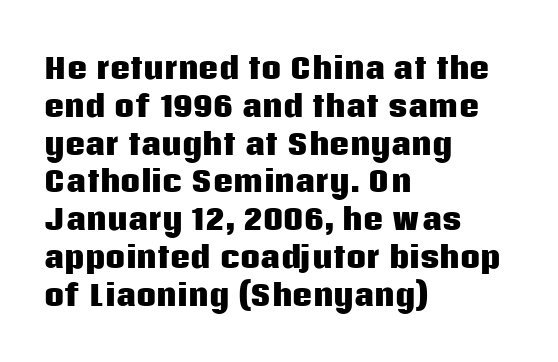
Q: Is the text bold? A: Yes.
Q: Is the text italic (slanted)? A: No, it is upright.
Q: Is the typeface a serif or a sans-serif typeface? A: Sans-serif.
Q: Is the text underlined? A: No.
Q: How is the paragraph aligned? A: Left-aligned.
Q: Is the spacing between letters normal or unusually wide? A: Normal.
Q: Is the spacing between lines tight, normal or loose? A: Normal.
Q: Width (condensed, normal, or wide)? A: Normal.
Q: Stroke contrast? A: Low.
Q: x-height? A: Large.
Q: Monospaced? A: No.
